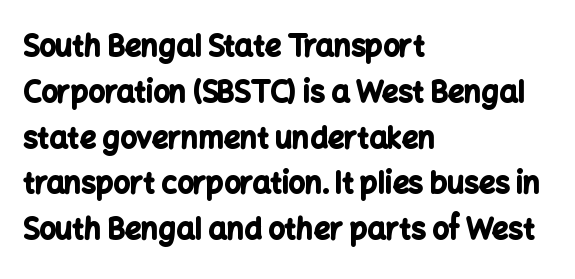
Q: Is the text bold? A: Yes.
Q: Is the text italic (slanted)? A: No, it is upright.
Q: Is the typeface a serif or a sans-serif typeface? A: Sans-serif.
Q: Is the text underlined? A: No.
Q: How is the paragraph aligned? A: Left-aligned.
Q: Is the spacing between letters normal or unusually wide? A: Normal.
Q: Is the spacing between lines tight, normal or loose? A: Normal.
Q: Width (condensed, normal, or wide)? A: Normal.
Q: Stroke contrast? A: Low.
Q: x-height? A: Medium.
Q: Monospaced? A: No.
